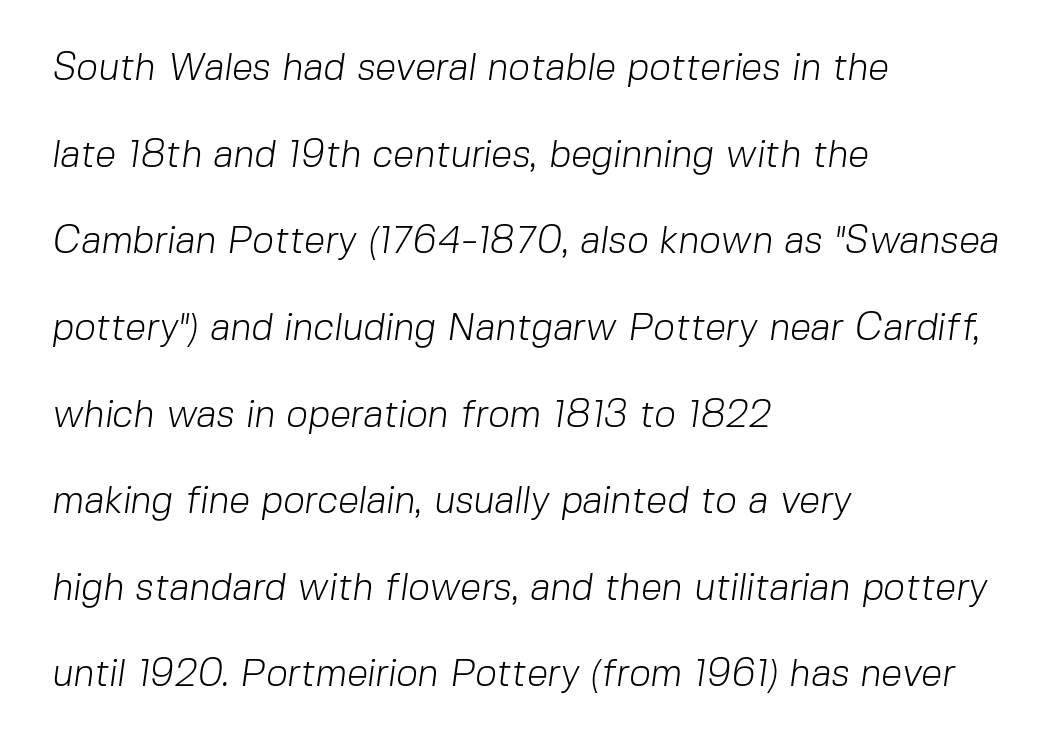
The image shows 38 px light sans-serif type; set left-aligned, loose line spacing (2.28x), normal letter spacing, not underlined; low stroke contrast and a medium x-height.
